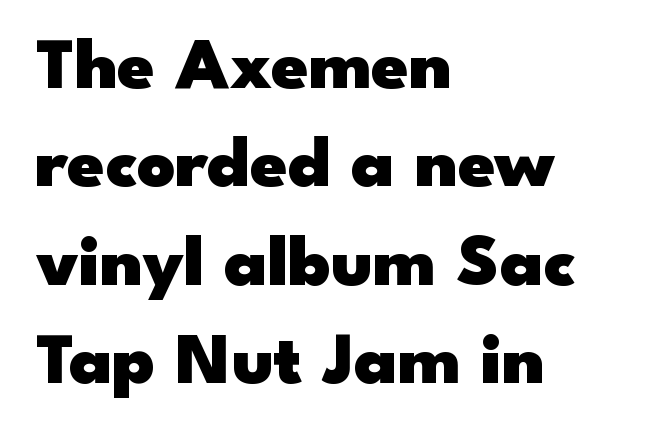
The image shows 74 px heavy, wide sans-serif type, upright; set left-aligned, normal line spacing (1.33x), normal letter spacing, not underlined; low stroke contrast and a small x-height.
